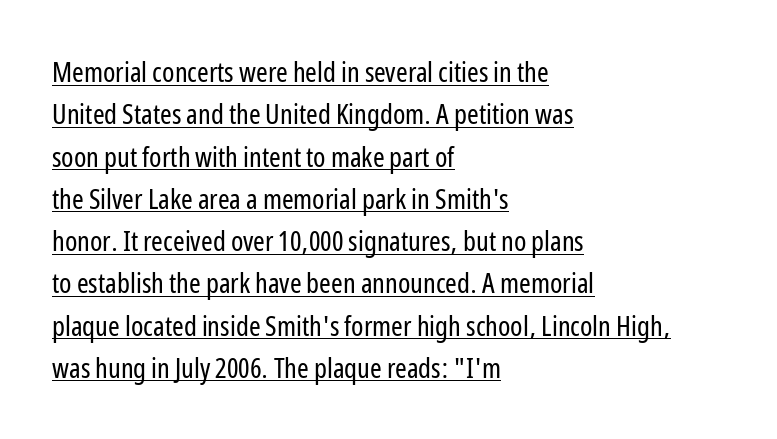
Q: Is the text bold? A: No.
Q: Is the text italic (slanted)? A: No, it is upright.
Q: Is the typeface a serif or a sans-serif typeface? A: Sans-serif.
Q: Is the text underlined? A: Yes.
Q: How is the paragraph aligned? A: Left-aligned.
Q: Is the spacing between letters normal or unusually wide? A: Normal.
Q: Is the spacing between lines tight, normal or loose? A: Normal.
Q: Width (condensed, normal, or wide)? A: Condensed.
Q: Stroke contrast? A: Low.
Q: x-height? A: Medium.
Q: Monospaced? A: No.
